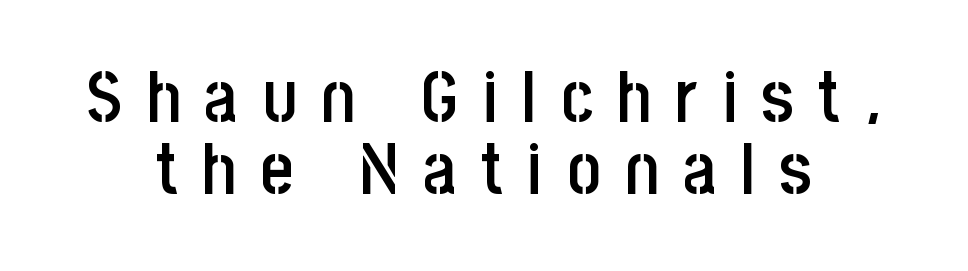
Q: Is the text bold? A: Semi-bold.
Q: Is the text italic (slanted)? A: No, it is upright.
Q: Is the typeface a serif or a sans-serif typeface? A: Sans-serif.
Q: Is the text underlined? A: No.
Q: How is the paragraph aligned? A: Centered.
Q: Is the spacing between letters normal or unusually wide? A: Unusually wide.
Q: Is the spacing between lines tight, normal or loose? A: Tight.
Q: Width (condensed, normal, or wide)? A: Condensed.
Q: Stroke contrast? A: Low.
Q: x-height? A: Large.
Q: Monospaced? A: No.
